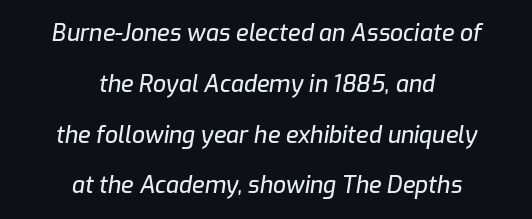
Does the copy run flush right? No — it is centered line by line. One glance says open: line gaps are wider than usual. The specimen reads as italic at a glance. Each word holds together tightly as a unit, with standard inter-letter gaps.
